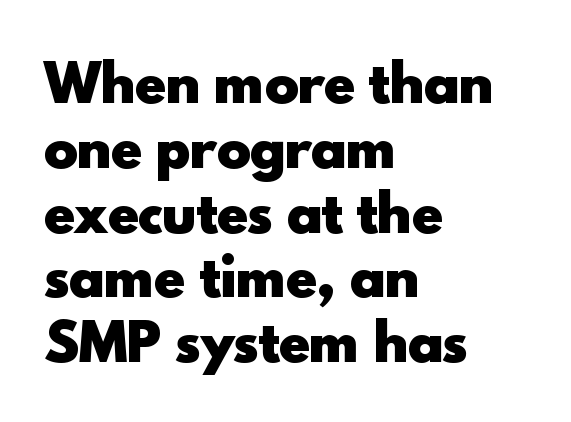
Q: Is the text bold? A: Yes.
Q: Is the text italic (slanted)? A: No, it is upright.
Q: Is the typeface a serif or a sans-serif typeface? A: Sans-serif.
Q: Is the text underlined? A: No.
Q: How is the paragraph aligned? A: Left-aligned.
Q: Is the spacing between letters normal or unusually wide? A: Normal.
Q: Is the spacing between lines tight, normal or loose? A: Normal.
Q: Width (condensed, normal, or wide)? A: Normal.
Q: x-height? A: Small.
Q: Monospaced? A: No.
